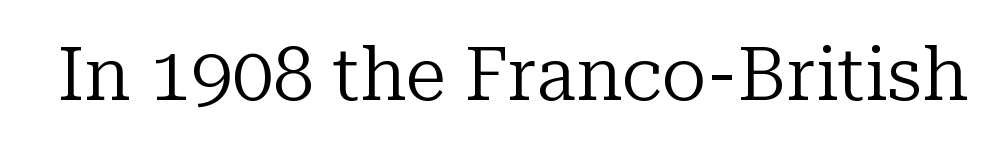
This is roman type, the default non-slanted kind. Examine the stroke ends and you'll spot serifs. Nothing unusual about the tracking: characters are spaced as the font intends. Plain, unruled lines of type. These lines are rendered in a variable-pitch font. Caption: face not bold, strokes unweighted.
